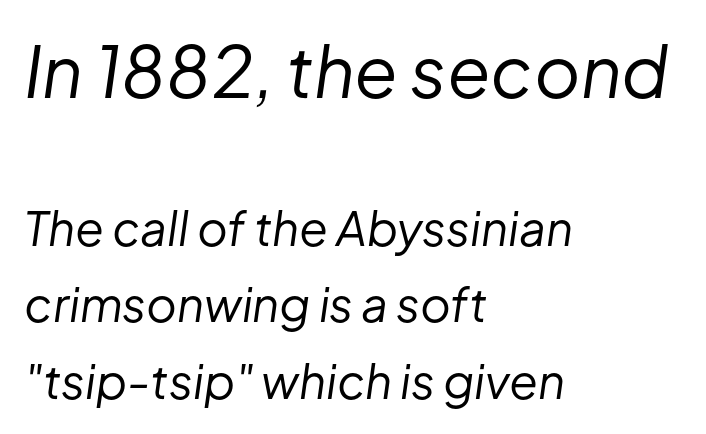
{"italic": "yes", "lean": "right", "slant_degrees": 8, "bold": "no", "weight": "regular", "width": "normal", "stroke_contrast": "low", "x_height": "medium", "monospaced": "no", "underline": "no", "align": "left", "line_spacing": "normal", "line_spacing_ratio": 1.63, "letter_spacing": "normal", "letter_spacing_em": 0.0, "larger_block": "first", "size_ratio": 1.51, "glyph_px": 71}
